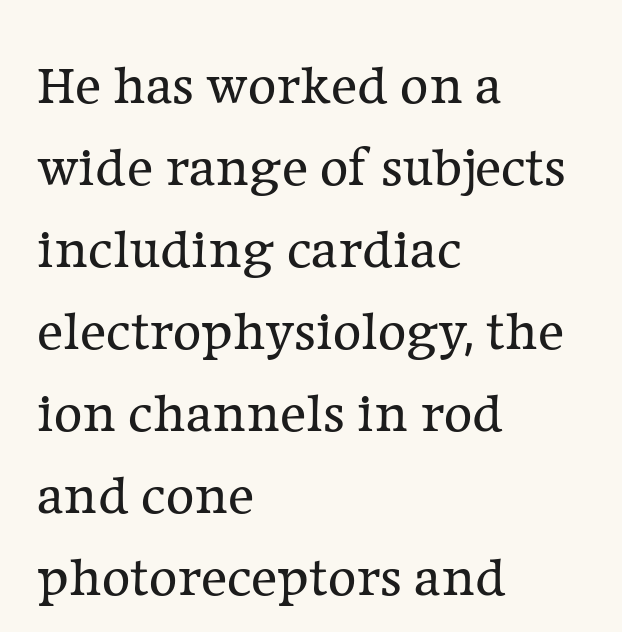
{"serif": "yes", "italic": "no", "bold": "no", "weight": "regular", "width": "normal", "stroke_contrast": "low", "x_height": "medium", "monospaced": "no", "underline": "no", "align": "left", "line_spacing": "normal", "line_spacing_ratio": 1.49, "letter_spacing": "normal", "letter_spacing_em": 0.0, "glyph_px": 55}
